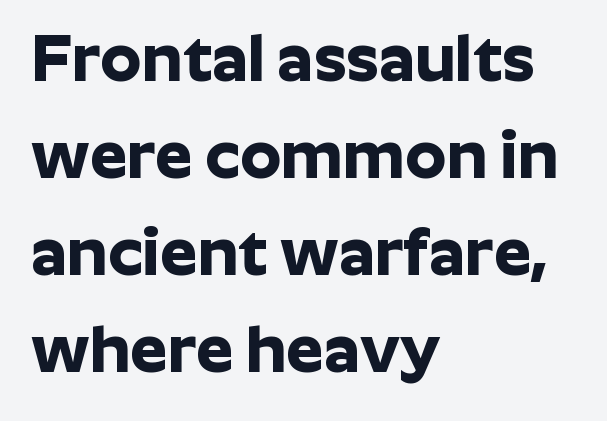
Q: Is the text bold? A: Yes.
Q: Is the text italic (slanted)? A: No, it is upright.
Q: Is the typeface a serif or a sans-serif typeface? A: Sans-serif.
Q: Is the text underlined? A: No.
Q: How is the paragraph aligned? A: Left-aligned.
Q: Is the spacing between letters normal or unusually wide? A: Normal.
Q: Is the spacing between lines tight, normal or loose? A: Normal.
Q: Width (condensed, normal, or wide)? A: Normal.
Q: Stroke contrast? A: Low.
Q: x-height? A: Medium.
Q: Monospaced? A: No.
